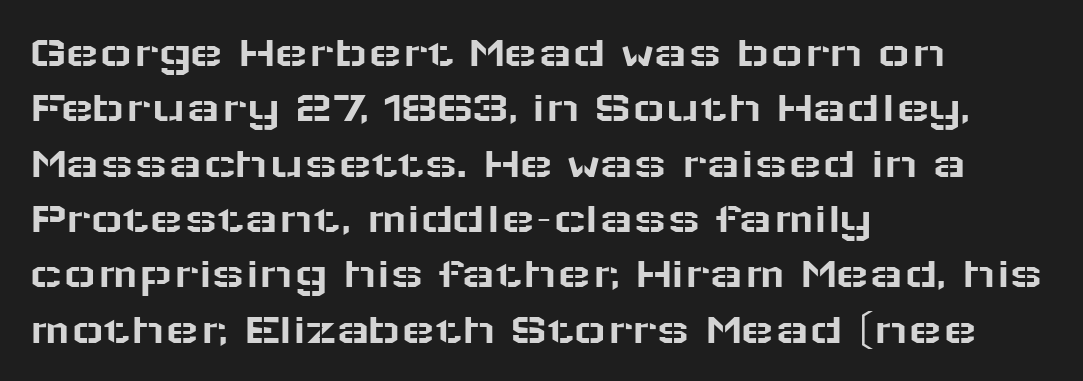
Q: Is the text italic (slanted)? A: No, it is upright.
Q: Is the typeface a serif or a sans-serif typeface? A: Sans-serif.
Q: Is the text underlined? A: No.
Q: How is the paragraph aligned? A: Left-aligned.
Q: Is the spacing between letters normal or unusually wide? A: Normal.
Q: Width (condensed, normal, or wide)? A: Wide.
Q: Stroke contrast? A: Low.
Q: x-height? A: Medium.
Q: Monospaced? A: No.
